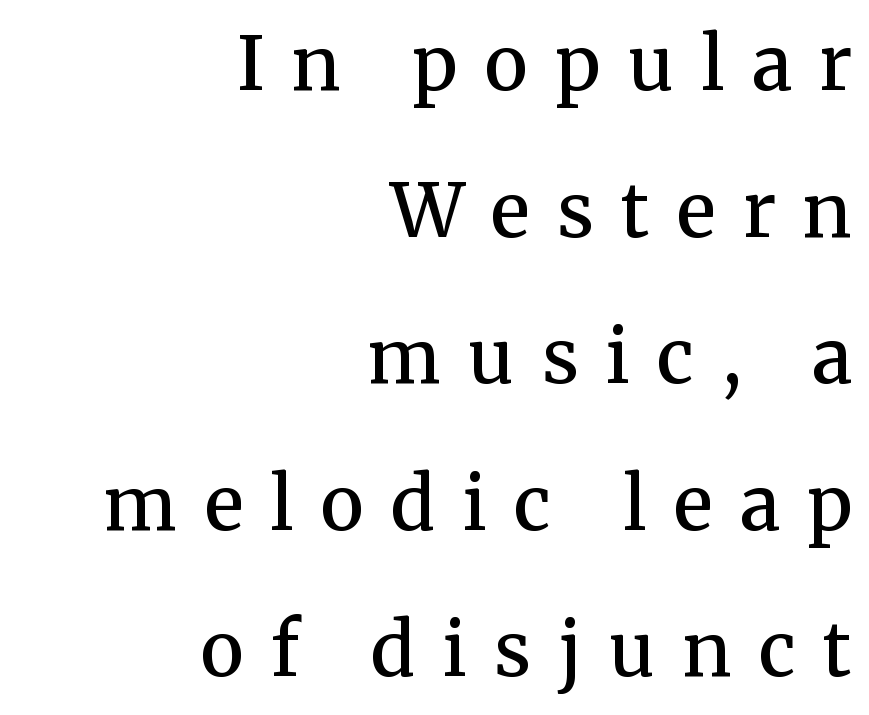
{"serif": "yes", "italic": "no", "bold": "semi", "weight": "semibold", "width": "normal", "stroke_contrast": "medium", "x_height": "medium", "monospaced": "no", "underline": "no", "align": "right", "line_spacing": "loose", "line_spacing_ratio": 1.98, "letter_spacing": "wide", "letter_spacing_em": 0.37, "glyph_px": 74}
